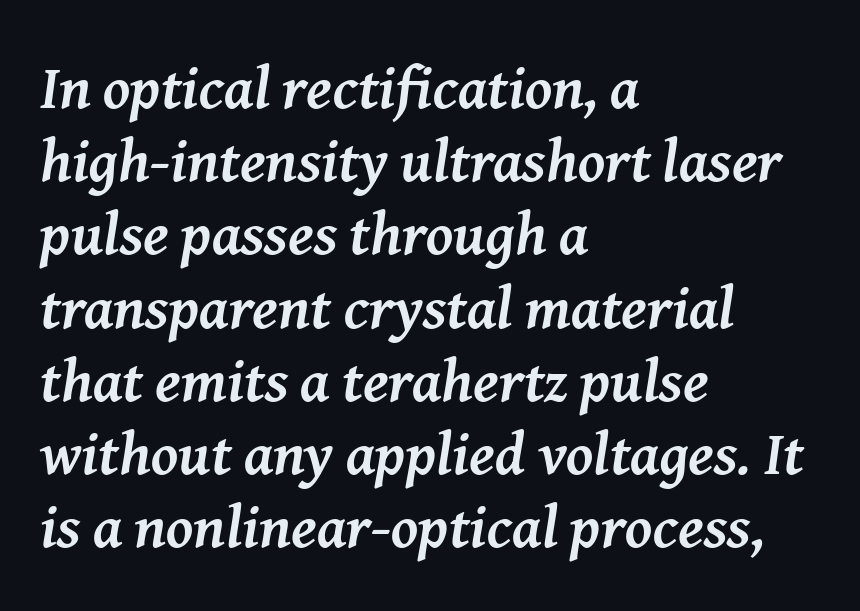
The image shows 61 px semibold serif type, italic (leaning right); set left-aligned, line spacing 1.2x, normal letter spacing, not underlined; medium stroke contrast and a medium x-height.
